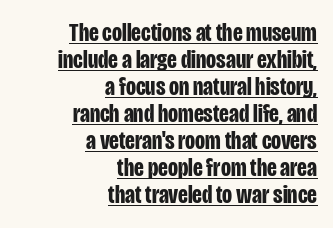
Q: Is the text bold? A: Yes.
Q: Is the text italic (slanted)? A: No, it is upright.
Q: Is the text underlined? A: Yes.
Q: How is the paragraph aligned? A: Right-aligned.
Q: Is the spacing between letters normal or unusually wide? A: Normal.
Q: Is the spacing between lines tight, normal or loose? A: Tight.
